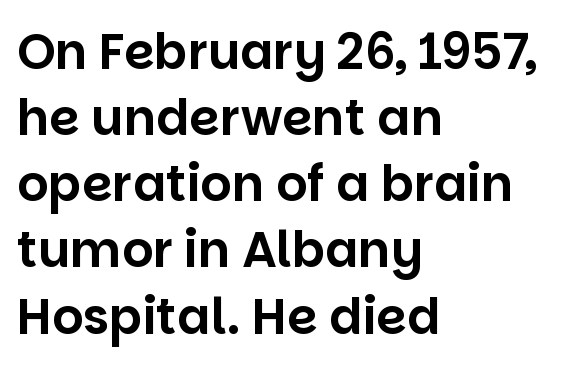
Each line starts at the same left margin while the right side varies. The letters carry no serifs — their stems end cleanly without finishing strokes. Unmarked baselines from the first word to the last. The passage shown is typed in a proportional face where columns would drift. The passage shown has conventional tracking throughout. A typesetter would call this leading conventional body-copy spacing.
